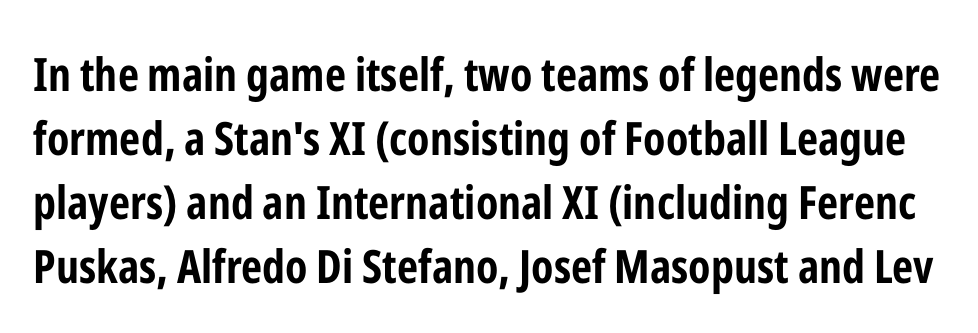
Check under the words: just untouched page. The axis of the letterforms is exactly vertical. Strong, thick strokes mark this as bold type. These lines keep a tight, regular rhythm from letter to letter. Is this a fixed-width face? No — the glyphs have proportional, varying widths.
